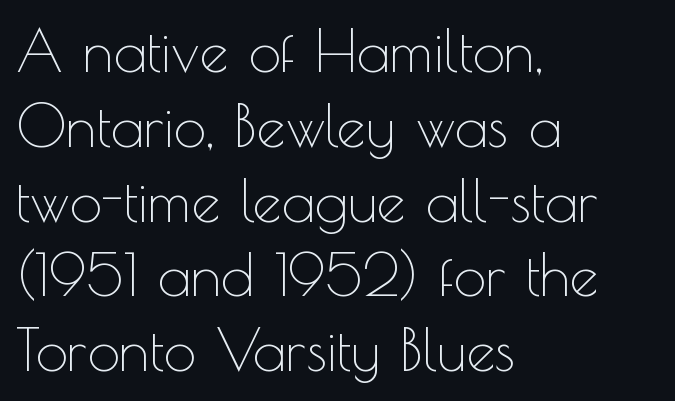
Evenly set lines give the paragraph a standard silhouette. Think of a printed novel: that variable character pitch is what you see here. Short and long lines alike share a common starting point at left. Nothing unusual about the tracking: characters are spaced as the font intends. Regarding serifs, this sample does without them. A bare baseline throughout the passage.
